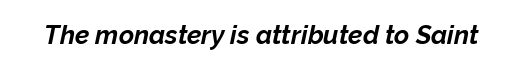
Q: Is the text bold? A: Yes.
Q: Is the text italic (slanted)? A: Yes, it leans right by about 12 degrees.
Q: Is the text underlined? A: No.
Q: Is the spacing between letters normal or unusually wide? A: Normal.
